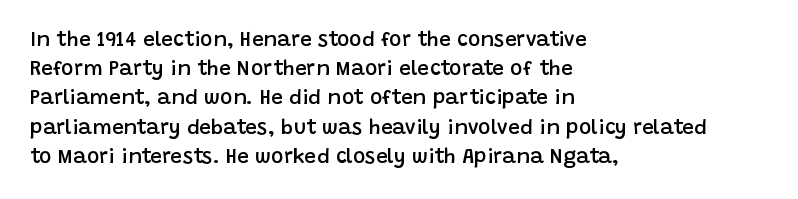
{"italic": "no", "bold": "semi", "underline": "no", "align": "left", "line_spacing": "normal", "line_spacing_ratio": 1.39, "letter_spacing": "normal", "letter_spacing_em": 0.0, "glyph_px": 21}
